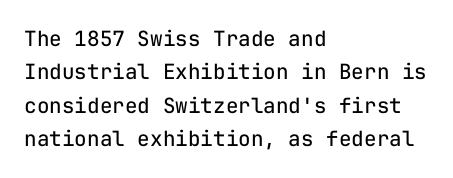
Q: Is the text bold? A: No.
Q: Is the text italic (slanted)? A: No, it is upright.
Q: Is the text underlined? A: No.
Q: How is the paragraph aligned? A: Left-aligned.
Q: Is the spacing between letters normal or unusually wide? A: Normal.
Q: Is the spacing between lines tight, normal or loose? A: Normal.
